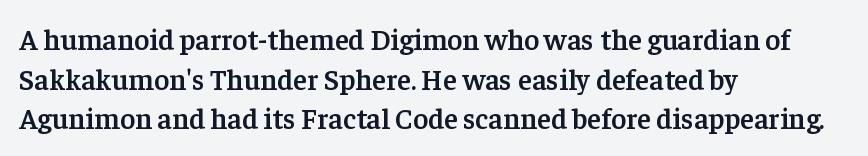
The image shows 29 px semibold serif type, upright; set left-aligned, normal line spacing (1.37x), normal letter spacing, not underlined; low stroke contrast and a medium x-height.
